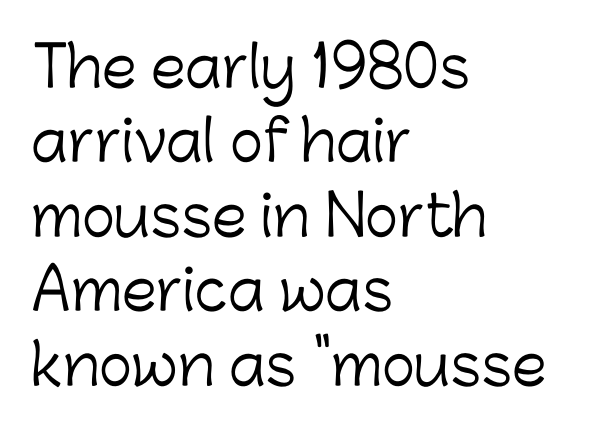
Q: Is the text bold? A: No.
Q: Is the text italic (slanted)? A: No, it is upright.
Q: Is the typeface a serif or a sans-serif typeface? A: Sans-serif.
Q: Is the text underlined? A: No.
Q: How is the paragraph aligned? A: Left-aligned.
Q: Is the spacing between letters normal or unusually wide? A: Normal.
Q: Is the spacing between lines tight, normal or loose? A: Normal.
Q: Width (condensed, normal, or wide)? A: Normal.
Q: Stroke contrast? A: Low.
Q: x-height? A: Medium.
Q: Monospaced? A: No.
